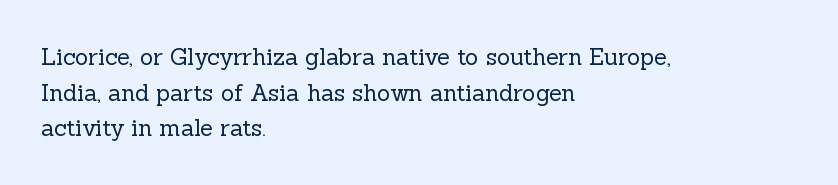
Q: Is the text bold? A: No.
Q: Is the text italic (slanted)? A: No, it is upright.
Q: Is the text underlined? A: No.
Q: How is the paragraph aligned? A: Left-aligned.
Q: Is the spacing between letters normal or unusually wide? A: Normal.
Q: Is the spacing between lines tight, normal or loose? A: Normal.
